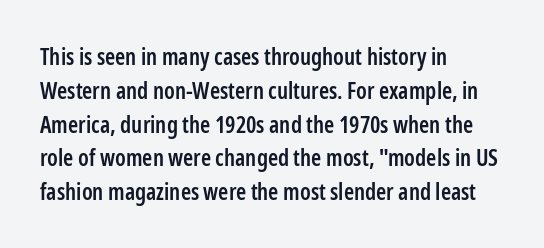
Q: Is the text bold? A: Semi-bold.
Q: Is the text italic (slanted)? A: No, it is upright.
Q: Is the text underlined? A: No.
Q: How is the paragraph aligned? A: Left-aligned.
Q: Is the spacing between letters normal or unusually wide? A: Normal.
Q: Is the spacing between lines tight, normal or loose? A: Normal.
